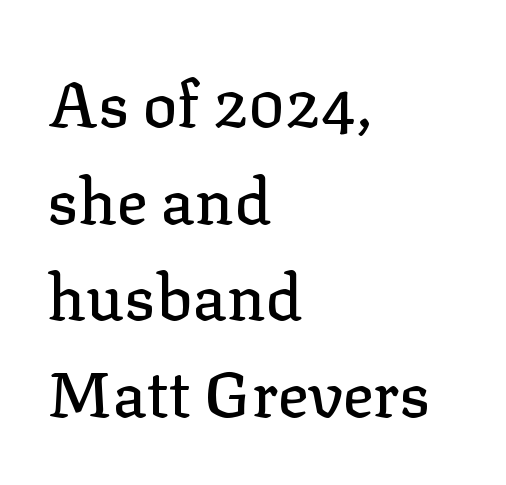
The passage shown stacks its lines at a standard gap. Lines of text with bare space underneath. Think of a printed novel: that variable character pitch is what you see here. Observe the ordinary spacing: letters are neighbours, not strangers.
